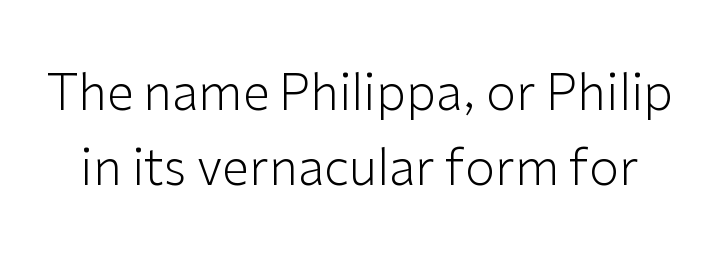
Quick note: interline space is typical. You can tell from the bare stems that sans-serif type was used. Vertical strokes here are truly vertical. Spacing verdict: proportional, widths tailored to each character. What stands out about the letter spacing? Nothing — it is the standard amount. No chunkiness to these letters — they're not bold.
